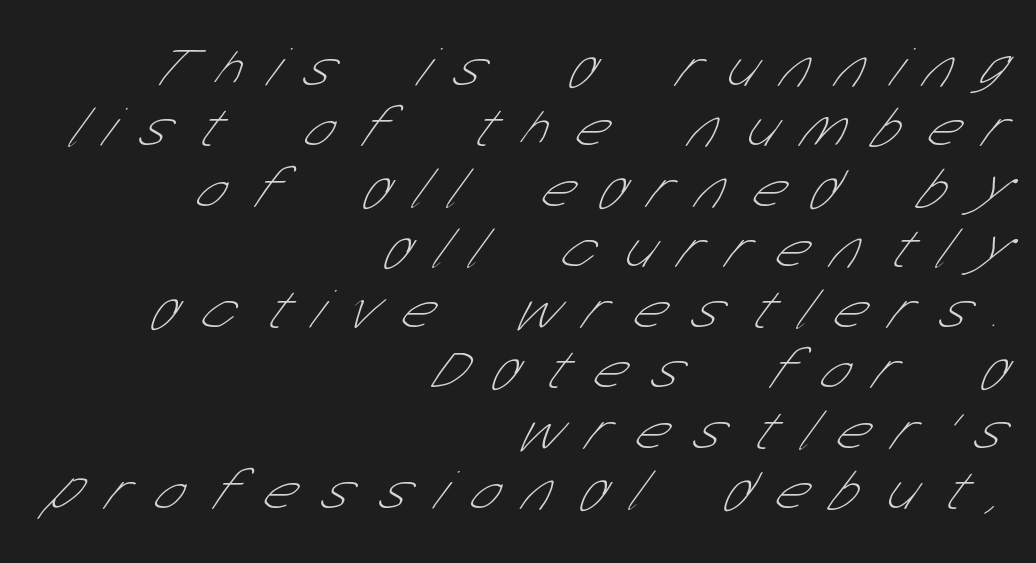
The text block is weighted toward the right margin, trailing off unevenly leftward. You could barely slide anything between these rows. Spacing verdict: proportional, widths tailored to each character. Any mark beneath the type? The region is blank. Serifs: no, the terminals of the letterforms are clean. Stem width sits at or under what a default text font uses.
